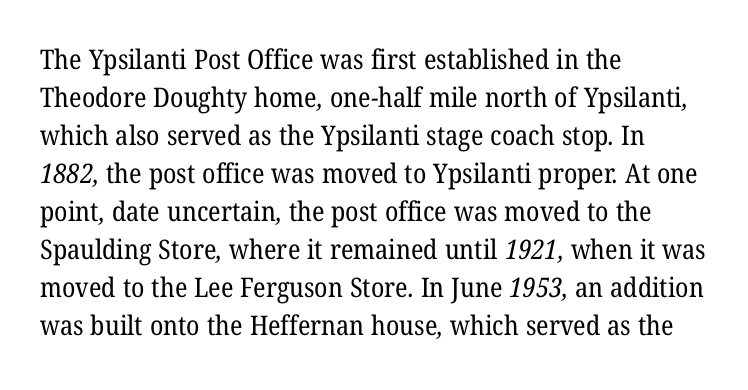
Ink coverage per letter is moderate at most. Descender tails drop into unmarked territory. The line-height multiplier appears to be the usual default. Is the block centered? No — it sits flush against the left margin.
